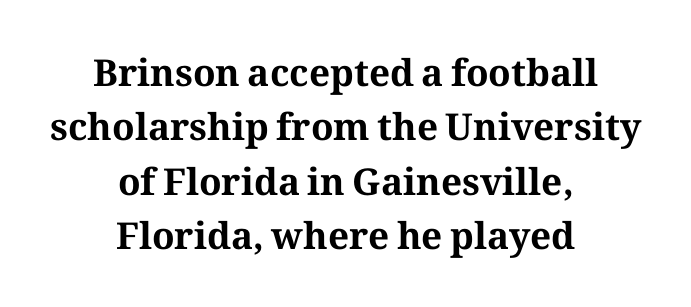
{"serif": "yes", "italic": "no", "bold": "yes", "weight": "bold", "width": "normal", "stroke_contrast": "medium", "x_height": "medium", "monospaced": "no", "underline": "no", "align": "center", "line_spacing": "normal", "line_spacing_ratio": 1.47, "letter_spacing": "normal", "letter_spacing_em": 0.0, "glyph_px": 37}
